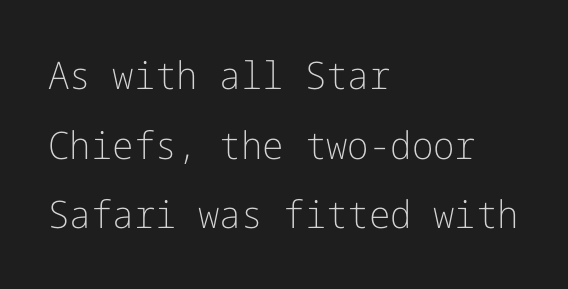
{"serif": "no", "italic": "no", "bold": "no", "weight": "light", "width": "normal", "stroke_contrast": "low", "x_height": "medium", "underline": "no", "align": "left", "line_spacing_ratio": 1.83, "letter_spacing": "normal", "letter_spacing_em": 0.0, "glyph_px": 38}
